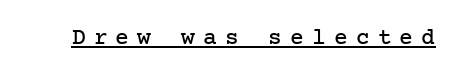
The image shows 23 px text type, upright; set unusually wide letter spacing (+0.35 em), underlined.
